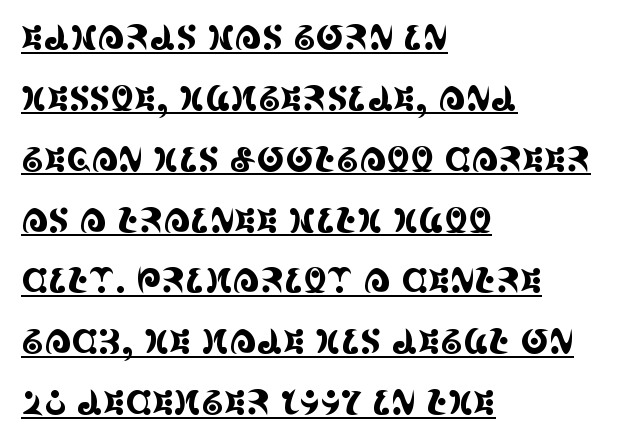
The image shows 34 px condensed serif type, upright; set left-aligned, line spacing 1.79x, normal letter spacing, underlined; a large x-height.
